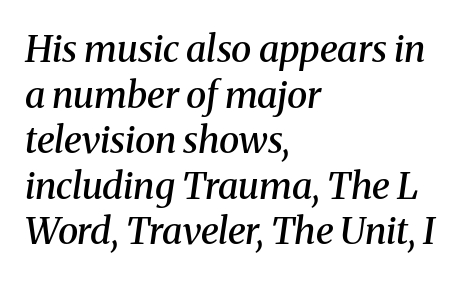
The image shows 37 px semibold serif type, italic (leaning right); set left-aligned, line spacing 1.23x, normal letter spacing, not underlined; medium stroke contrast and a medium x-height.
